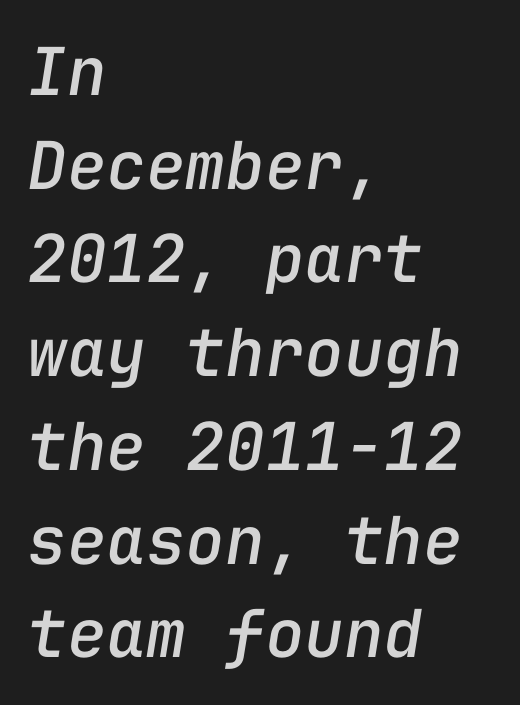
Q: Is the text italic (slanted)? A: Yes, it leans right by about 9 degrees.
Q: Is the text underlined? A: No.
Q: How is the paragraph aligned? A: Left-aligned.
Q: Is the spacing between letters normal or unusually wide? A: Normal.
Q: Is the spacing between lines tight, normal or loose? A: Normal.
Q: Width (condensed, normal, or wide)? A: Normal.
Q: Stroke contrast? A: Low.
Q: x-height? A: Medium.
Q: Monospaced? A: Yes.
